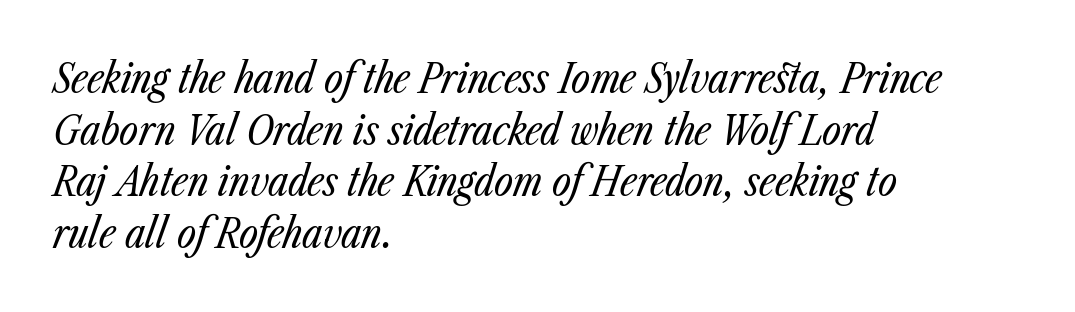
Q: Is the text bold? A: No.
Q: Is the text italic (slanted)? A: Yes, it leans right by about 23 degrees.
Q: Is the text underlined? A: No.
Q: How is the paragraph aligned? A: Left-aligned.
Q: Is the spacing between letters normal or unusually wide? A: Normal.
Q: Is the spacing between lines tight, normal or loose? A: Normal.
Q: Width (condensed, normal, or wide)? A: Condensed.
Q: Stroke contrast? A: Low.
Q: x-height? A: Medium.
Q: Monospaced? A: No.
